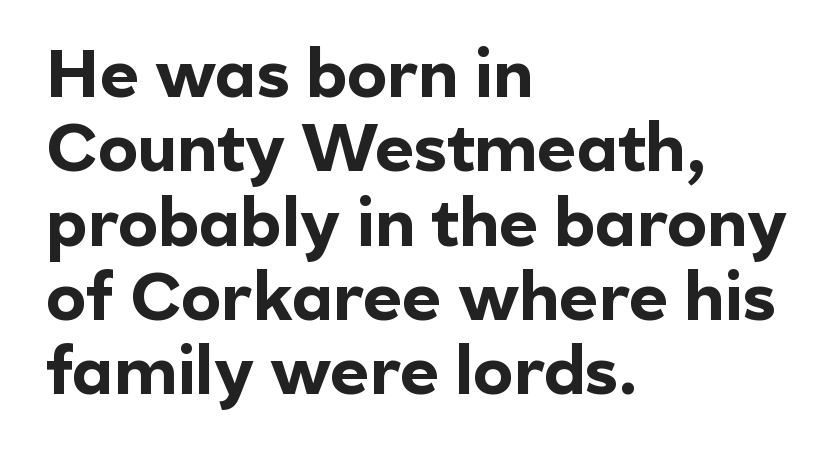
{"serif": "no", "italic": "no", "bold": "yes", "weight": "bold", "width": "normal", "x_height": "medium", "monospaced": "no", "underline": "no", "align": "left", "line_spacing": "tight", "line_spacing_ratio": 1.11, "letter_spacing": "normal", "letter_spacing_em": 0.0, "glyph_px": 67}
